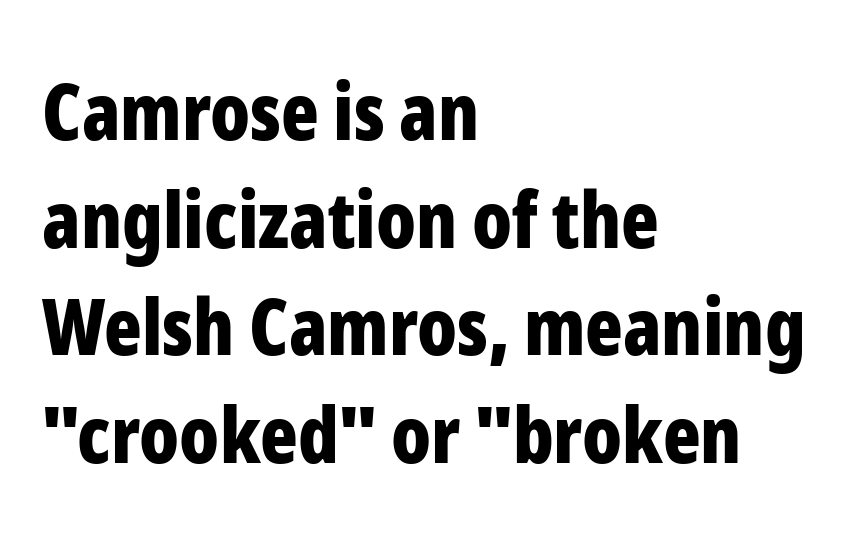
The letters advance in unequal steps, a hallmark of proportional type. Default kerning and tracking; the words read as compact shapes. Regular leading. A bare baseline throughout the passage. You'd pick this weight for a headline — it's a proper bold.
